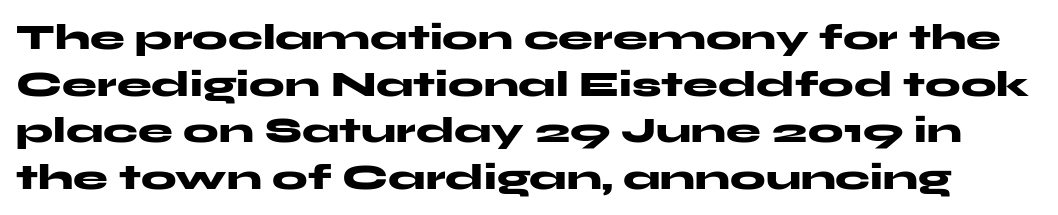
Q: Is the text bold? A: Yes.
Q: Is the text italic (slanted)? A: No, it is upright.
Q: Is the typeface a serif or a sans-serif typeface? A: Sans-serif.
Q: Is the text underlined? A: No.
Q: Is the spacing between letters normal or unusually wide? A: Normal.
Q: Is the spacing between lines tight, normal or loose? A: Normal.
Q: Width (condensed, normal, or wide)? A: Wide.
Q: Stroke contrast? A: Medium.
Q: x-height? A: Medium.
Q: Monospaced? A: No.
